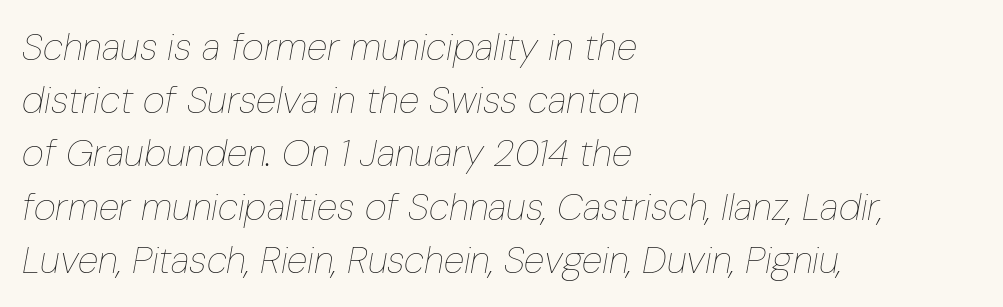
These lines are set flush left with a ragged right edge. Designer's note — italics engaged. Just letters on the line, the space beneath them empty. The vertical gap from one line to the next is medium. Think standard paragraph weight, or any step lighter than that.
